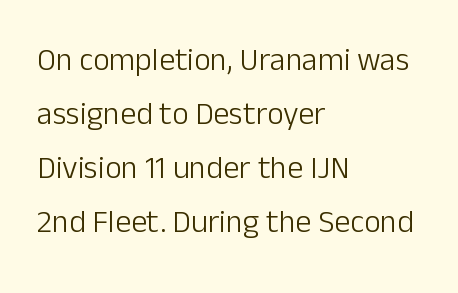
Q: Is the text bold? A: No.
Q: Is the text italic (slanted)? A: No, it is upright.
Q: Is the typeface a serif or a sans-serif typeface? A: Sans-serif.
Q: Is the text underlined? A: No.
Q: How is the paragraph aligned? A: Left-aligned.
Q: Is the spacing between letters normal or unusually wide? A: Normal.
Q: Is the spacing between lines tight, normal or loose? A: Normal.
Q: Width (condensed, normal, or wide)? A: Normal.
Q: Stroke contrast? A: Low.
Q: x-height? A: Medium.
Q: Monospaced? A: No.
